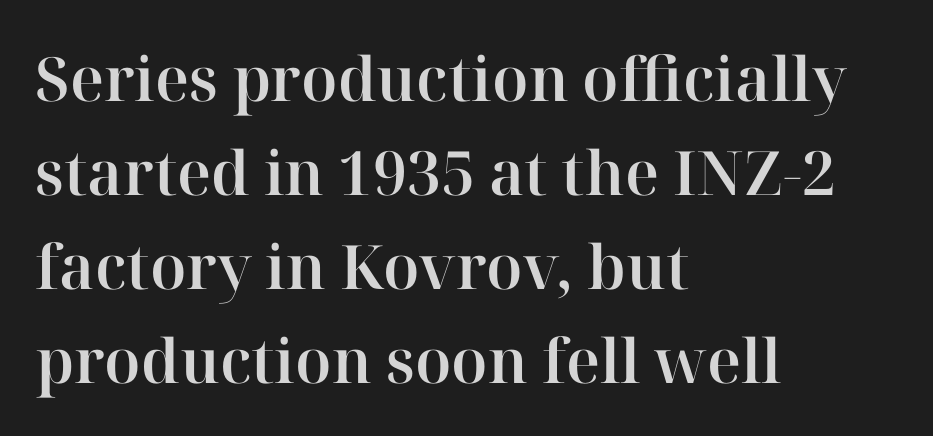
The image shows 61 px serif type, upright; set left-aligned, normal line spacing (1.54x), normal letter spacing, not underlined; high stroke contrast and a medium x-height.
